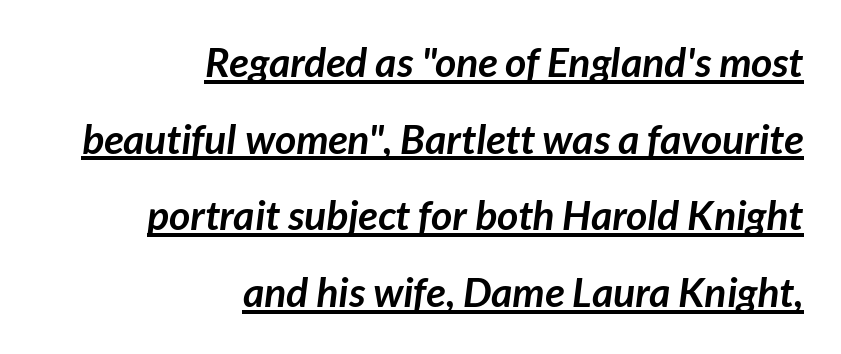
{"serif": "no", "bold": "yes", "weight": "semibold", "width": "normal", "stroke_contrast": "low", "x_height": "medium", "monospaced": "no", "underline": "yes", "align": "right", "line_spacing_ratio": 1.87, "letter_spacing": "normal", "letter_spacing_em": 0.0, "glyph_px": 41}
